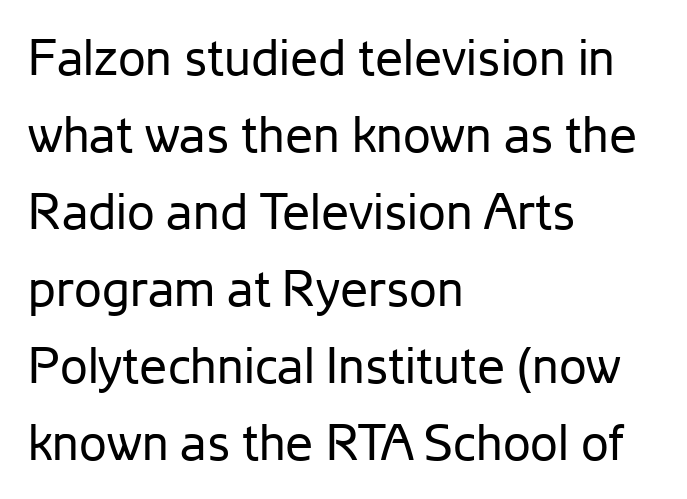
Think of a printed novel: that variable character pitch is what you see here. If you measured baseline to baseline, you'd find a middling distance. When letters stand straight like this, we call the style roman or upright. Teacher's note: observe the even left margin — that is flush-left alignment. A quiet, ordinary-to-light weight characterises the typeface.
